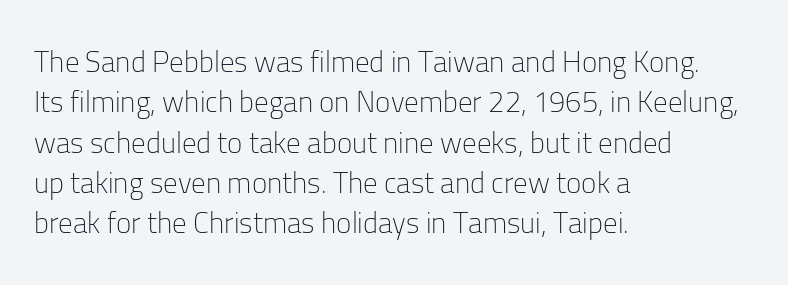
Q: Is the text bold? A: No.
Q: Is the text italic (slanted)? A: No, it is upright.
Q: Is the typeface a serif or a sans-serif typeface? A: Sans-serif.
Q: Is the text underlined? A: No.
Q: How is the paragraph aligned? A: Left-aligned.
Q: Is the spacing between letters normal or unusually wide? A: Normal.
Q: Is the spacing between lines tight, normal or loose? A: Normal.
Q: Width (condensed, normal, or wide)? A: Normal.
Q: Stroke contrast? A: Low.
Q: x-height? A: Medium.
Q: Monospaced? A: No.
